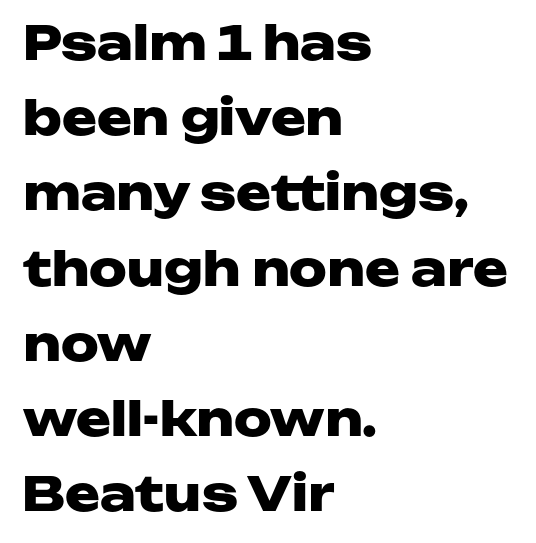
The image shows 47 px heavy, wide sans-serif type, upright; set left-aligned, normal line spacing (1.6x), normal letter spacing, not underlined; low stroke contrast and a medium x-height.
